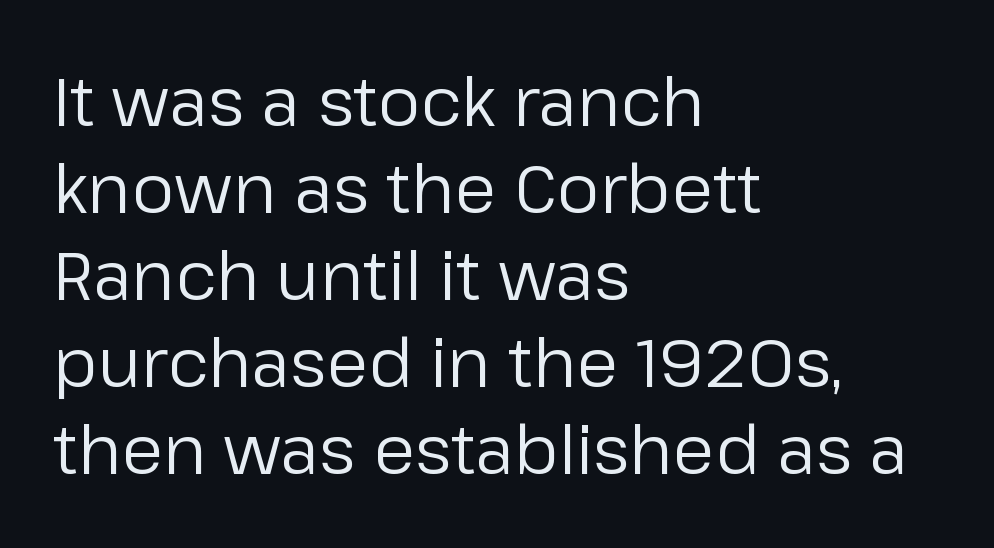
{"serif": "no", "italic": "no", "bold": "no", "weight": "regular", "width": "normal", "stroke_contrast": "low", "x_height": "medium", "monospaced": "no", "underline": "no", "align": "left", "line_spacing": "normal", "line_spacing_ratio": 1.28, "letter_spacing": "normal", "letter_spacing_em": 0.0, "glyph_px": 68}
